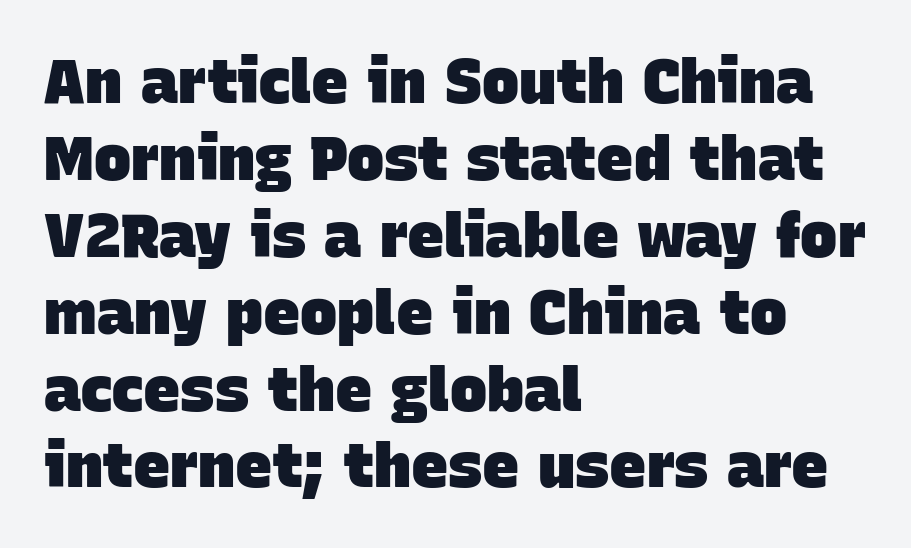
{"serif": "no", "bold": "yes", "weight": "heavy", "width": "normal", "stroke_contrast": "low", "x_height": "large", "monospaced": "no", "underline": "no", "align": "left", "line_spacing_ratio": 1.24, "letter_spacing": "normal", "letter_spacing_em": 0.0, "glyph_px": 62}
